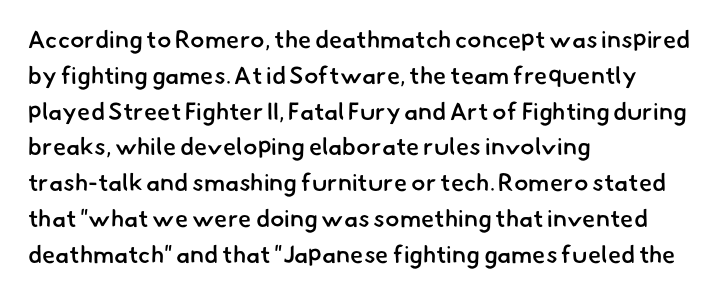
{"bold": "semi", "underline": "no", "align": "left", "line_spacing": "normal", "line_spacing_ratio": 1.49, "letter_spacing": "normal", "letter_spacing_em": 0.0, "glyph_px": 24}
